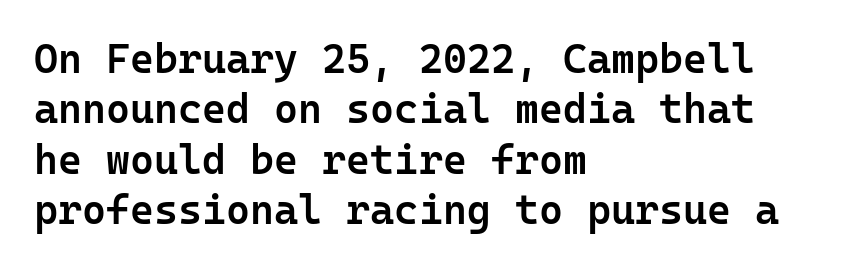
The image shows 41 px semibold sans-serif type, upright, monospaced; set left-aligned, line spacing 1.23x, normal letter spacing, not underlined; low stroke contrast and a medium x-height.
